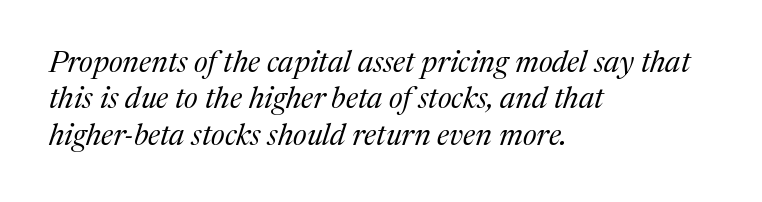
Q: Is the text bold? A: No.
Q: Is the text italic (slanted)? A: Yes, it leans right by about 17 degrees.
Q: Is the typeface a serif or a sans-serif typeface? A: Serif.
Q: Is the text underlined? A: No.
Q: How is the paragraph aligned? A: Left-aligned.
Q: Is the spacing between letters normal or unusually wide? A: Normal.
Q: Width (condensed, normal, or wide)? A: Normal.
Q: Stroke contrast? A: Medium.
Q: x-height? A: Medium.
Q: Monospaced? A: No.
